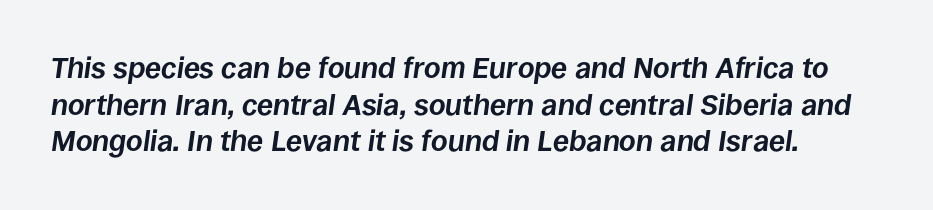
The image shows 29 px bold type, italic (leaning right); set normal line spacing (1.26x), normal letter spacing, not underlined; low stroke contrast and a large x-height.
